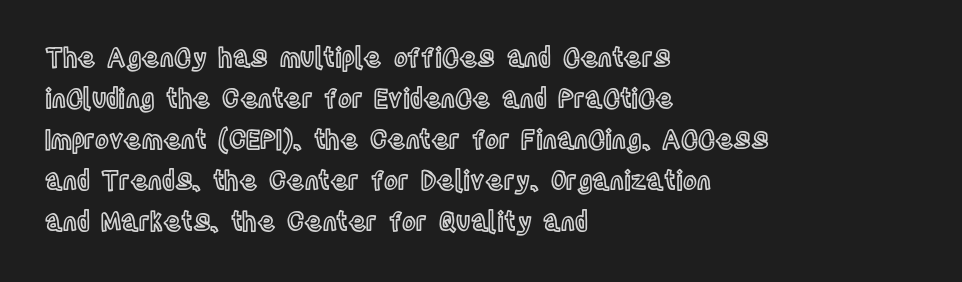
Descenders hang freely into open space. The font's upright variant was chosen for this text. Alignment: flush left. Leading: standard. The letterforms sit shoulder to shoulder at normal distance.
